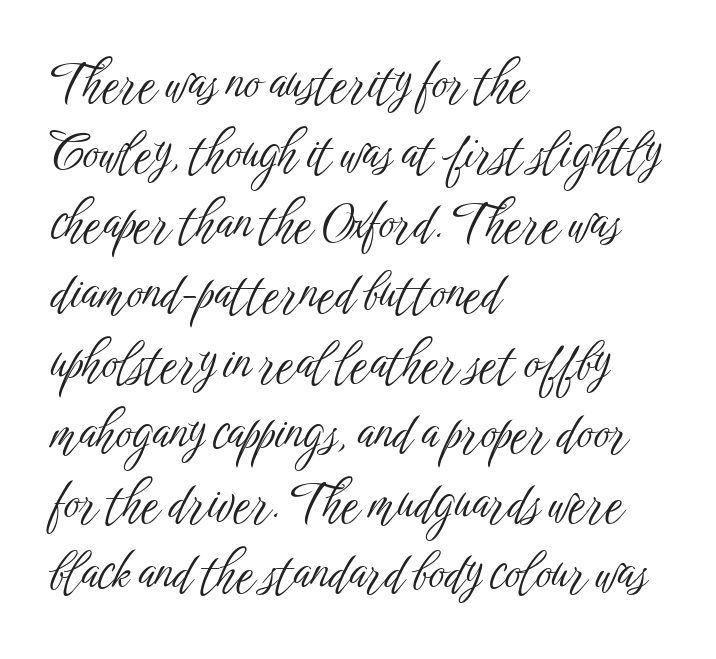
The image shows 49 px light, condensed sans-serif type; set left-aligned, normal line spacing (1.43x), normal letter spacing, not underlined; low stroke contrast and a medium x-height.
